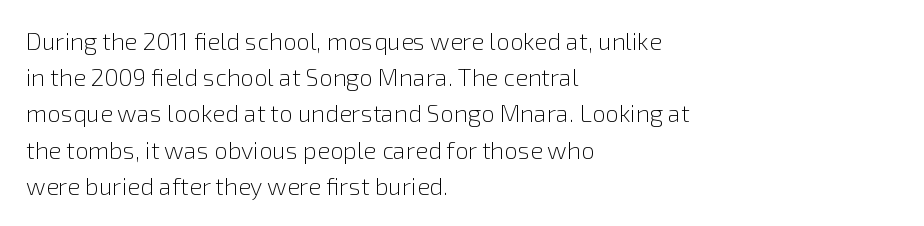
The image shows 24 px text type, upright; set left-aligned, normal line spacing (1.51x), normal letter spacing, not underlined.
